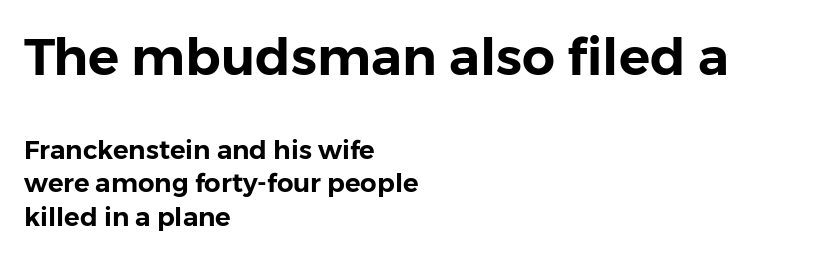
{"serif": "no", "italic": "no", "width": "normal", "stroke_contrast": "low", "x_height": "medium", "monospaced": "no", "underline": "no", "align": "left", "line_spacing": "normal", "line_spacing_ratio": 1.29, "letter_spacing": "normal", "letter_spacing_em": 0.0, "larger_block": "first", "size_ratio": 2.0, "glyph_px": 52}
